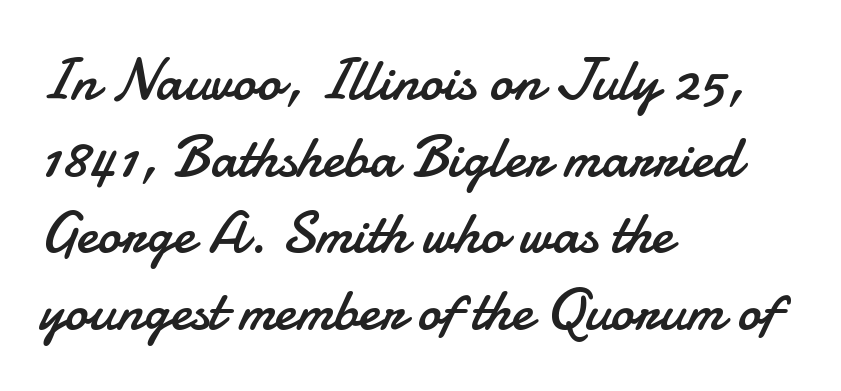
The image shows 59 px regular-weight sans-serif type; set left-aligned, normal line spacing (1.3x), normal letter spacing, not underlined; low stroke contrast and a small x-height.
